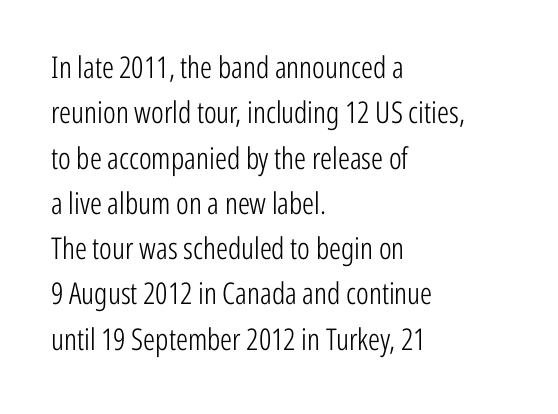
Does the copy run flush right? No — it runs flush left. A typesetter would call this proportional, since set widths differ per character. This rendering employs a face without finishing strokes, i.e., a sans-serif. The specimen omits any rule beneath the text block's lines.
